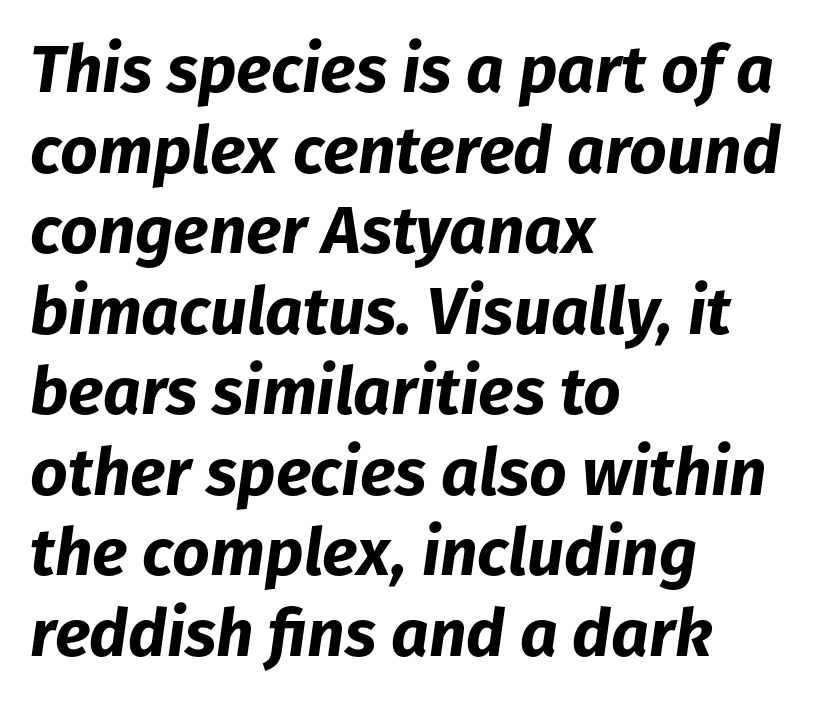
{"italic": "yes", "lean": "right", "slant_degrees": 8, "bold": "yes", "weight": "bold", "width": "normal", "stroke_contrast": "low", "x_height": "medium", "monospaced": "no", "underline": "no", "align": "left", "line_spacing_ratio": 1.22, "letter_spacing": "normal", "letter_spacing_em": 0.0, "glyph_px": 66}
